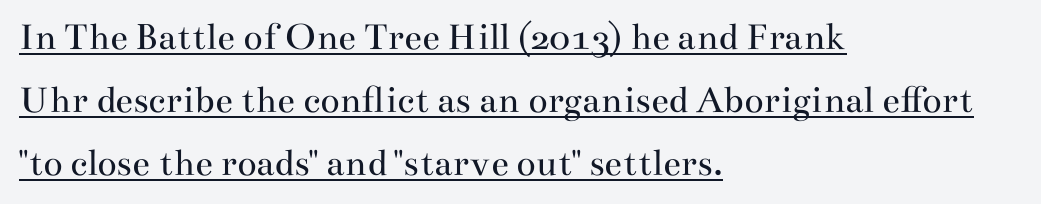
Looks like someone drew a line under every word here. The typeface has the unassuming heft of standard copy or less. Vertically, the passage feels balanced, rows spaced as you'd expect. You could not count columns in this text — the font is proportionally spaced. Look at the tracking — it's just the regular setting, nothing added. The type family on display is of the serif kind.
